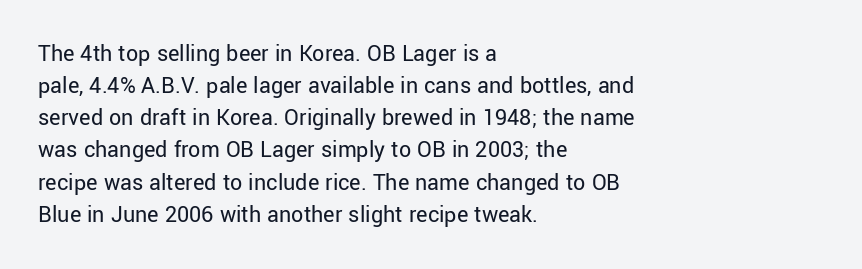
Q: Is the text bold? A: No.
Q: Is the text italic (slanted)? A: No, it is upright.
Q: Is the text underlined? A: No.
Q: How is the paragraph aligned? A: Left-aligned.
Q: Is the spacing between letters normal or unusually wide? A: Normal.
Q: Is the spacing between lines tight, normal or loose? A: Normal.
